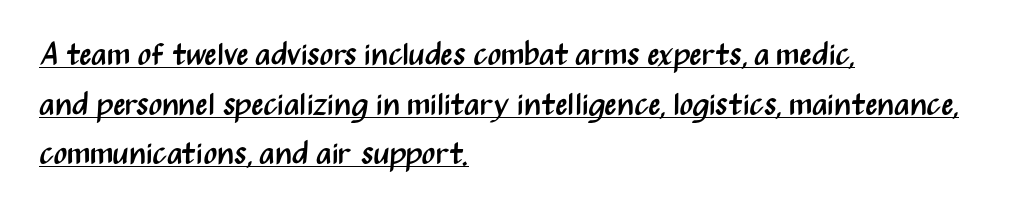
The image shows 32 px regular-weight, condensed sans-serif type, upright; set left-aligned, normal line spacing (1.55x), normal letter spacing, underlined; medium stroke contrast and a medium x-height.
